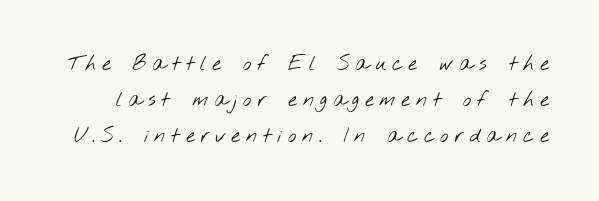
Q: Is the text bold? A: No.
Q: Is the text underlined? A: No.
Q: Is the spacing between letters normal or unusually wide? A: Unusually wide.
